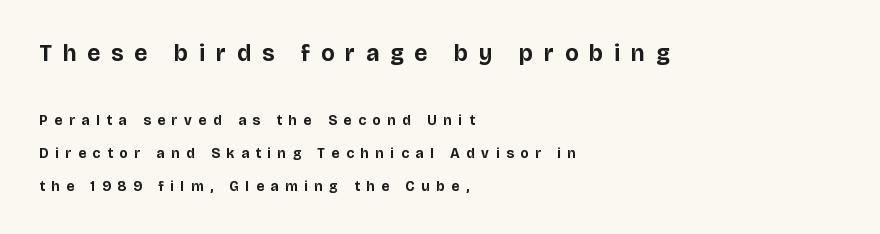
{"italic": "no", "bold": "yes", "underline": "no", "align": "left", "line_spacing": "loose", "line_spacing_ratio": 2.34, "letter_spacing": "wide", "letter_spacing_em": 0.48, "larger_block": "first", "size_ratio": 1.64, "glyph_px": 23}
